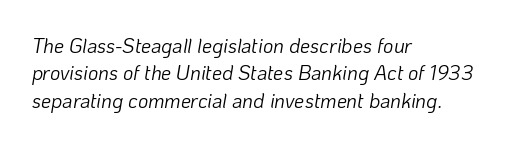
Rows of type keep a routine distance in the vertical direction. The letters look calm and open, with moderate or lighter stems. Does the copy run flush right? No — it runs flush left. Style check: oblique. Any mark beneath the type? The region is blank. The face used here is rendered with its standard letterfit.
